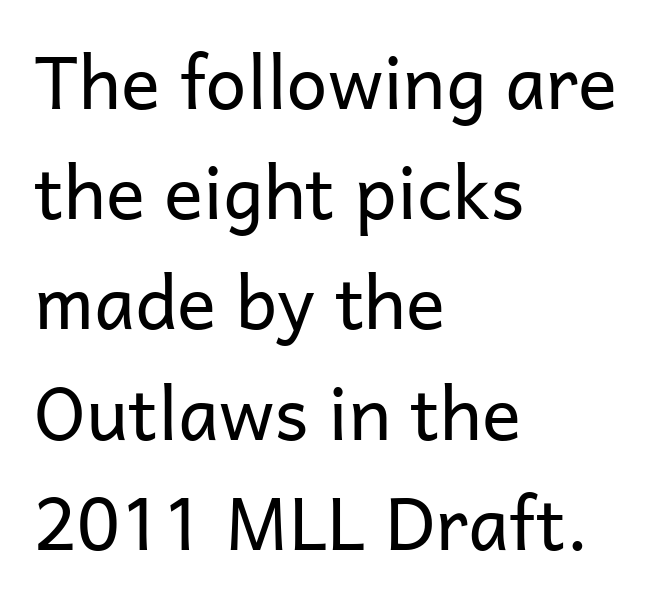
Is this a fixed-width face? No — the glyphs have proportional, varying widths. This rendering features lettering with no underline. Where is the straight margin? On the left. Vertical spacing — default. A sans-serif font was chosen for this passage. Do the letters lean? They stand straight.
